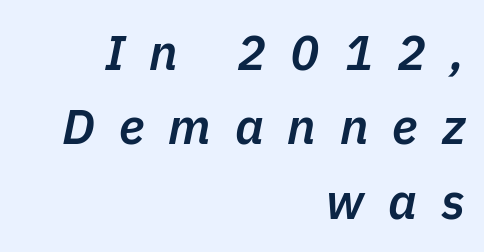
{"italic": "yes", "lean": "right", "slant_degrees": 11, "bold": "semi", "weight": "semibold", "width": "normal", "stroke_contrast": "low", "x_height": "medium", "monospaced": "no", "underline": "no", "align": "right", "line_spacing": "normal", "line_spacing_ratio": 1.52, "letter_spacing": "wide", "letter_spacing_em": 0.49, "glyph_px": 49}
